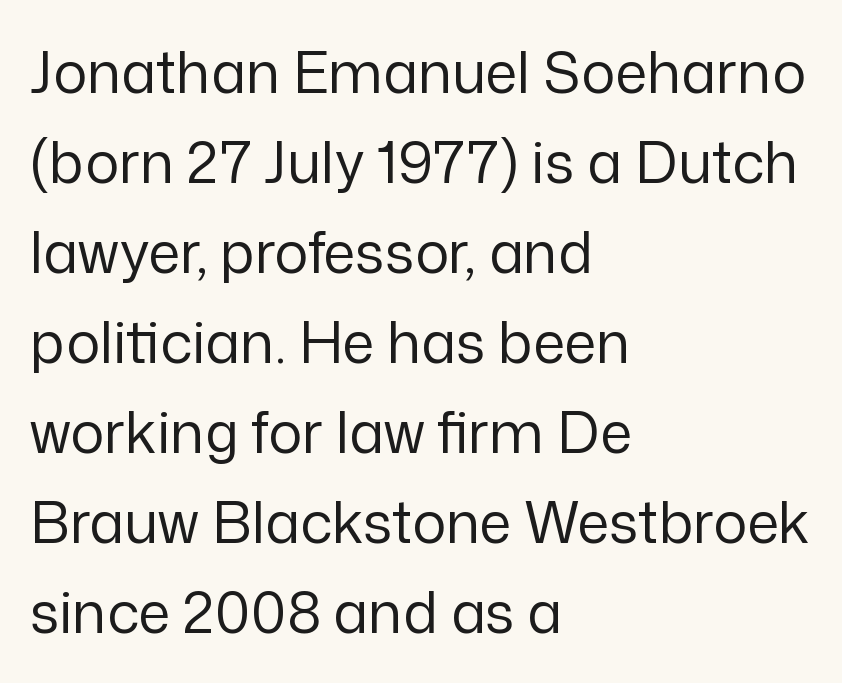
The image shows 57 px regular-weight sans-serif type, upright; set left-aligned, normal line spacing (1.58x), normal letter spacing, not underlined; low stroke contrast and a medium x-height.
